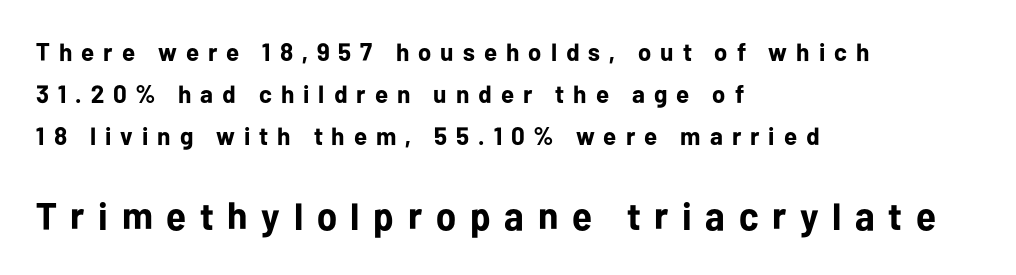
{"serif": "no", "italic": "no", "bold": "yes", "weight": "bold", "width": "normal", "stroke_contrast": "low", "x_height": "medium", "monospaced": "no", "underline": "no", "align": "left", "line_spacing": "normal", "line_spacing_ratio": 1.68, "letter_spacing": "wide", "letter_spacing_em": 0.36, "larger_block": "second", "size_ratio": 1.52, "glyph_px": 38}
